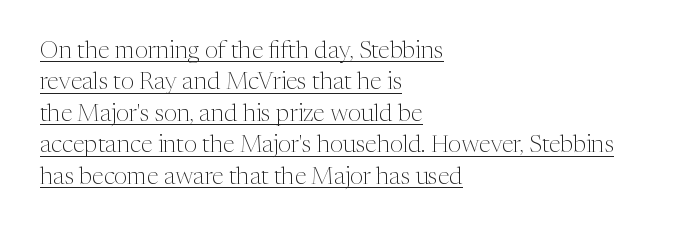
{"italic": "no", "bold": "no", "underline": "yes", "align": "left", "line_spacing": "normal", "line_spacing_ratio": 1.31, "letter_spacing": "normal", "letter_spacing_em": 0.0, "glyph_px": 24}
